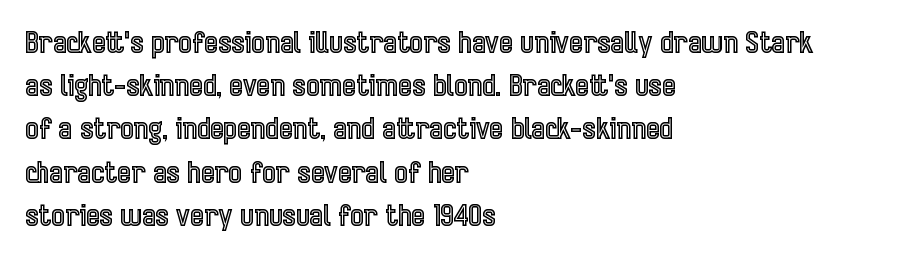
The letters stand straight up with perfectly vertical stems. Caption: multi-line text, flush left, ragged right. Looks like regular typesetting: each glyph gets only the width it needs. Successive baselines arrive at the customary interval. Check the space under the baseline: it is left empty. This sample uses plain, unmodified letter spacing.
